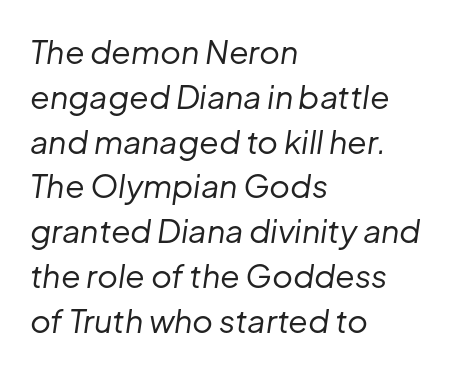
The baseline area is clear. The characters are drawn with everyday or finer stroke widths. Quick note: italic. Is this a fixed-width face? No — the glyphs have proportional, varying widths.
